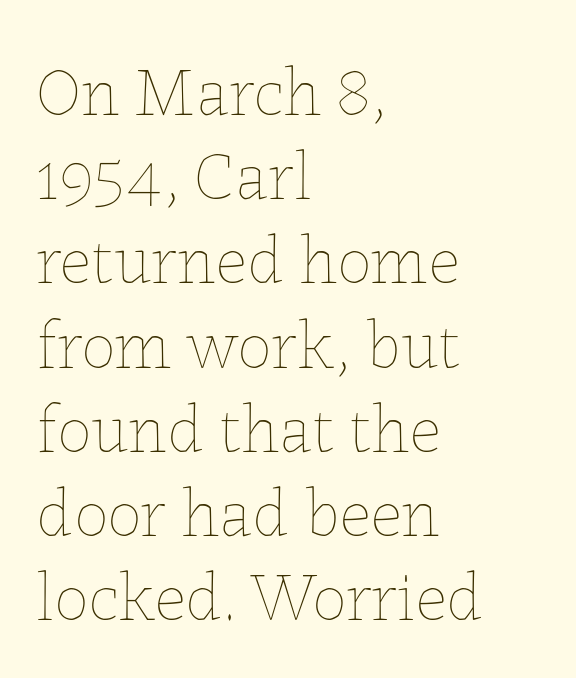
The image shows 69 px thin type, upright; set left-aligned, line spacing 1.22x, normal letter spacing, not underlined; low stroke contrast and a medium x-height.
